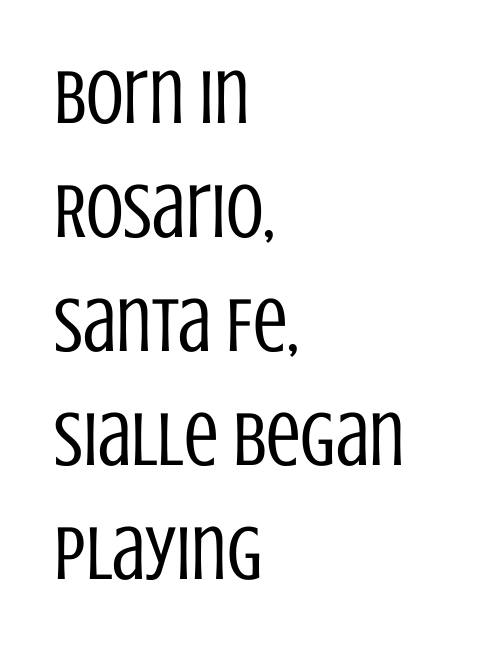
{"serif": "no", "italic": "no", "bold": "no", "weight": "regular", "width": "condensed", "stroke_contrast": "low", "x_height": "large", "monospaced": "no", "underline": "no", "align": "left", "line_spacing": "normal", "line_spacing_ratio": 1.48, "letter_spacing": "normal", "letter_spacing_em": 0.0, "glyph_px": 77}
